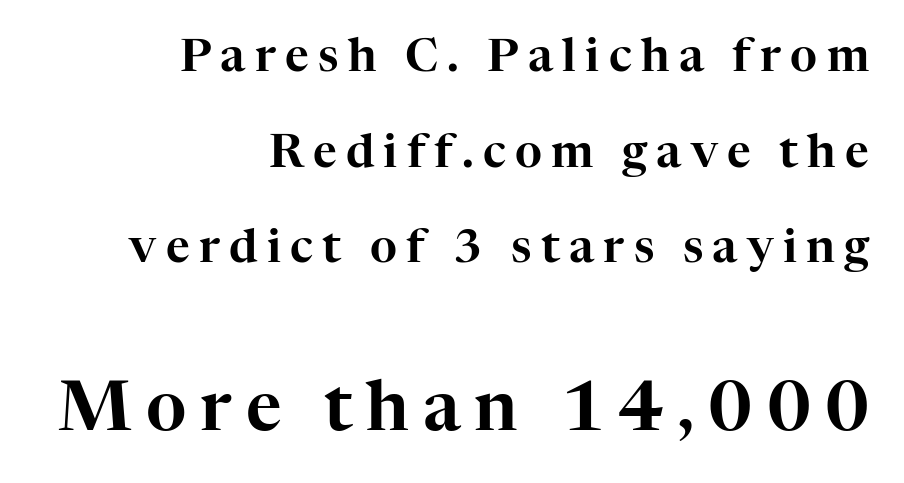
The passage shown is not underscored anywhere. Vertical strokes here are truly vertical. Think of a printed novel: that variable character pitch is what you see here. Does the copy run flush right? Yes — the right margin is perfectly even. Leading is clearly above the norm, producing a sparse column.
